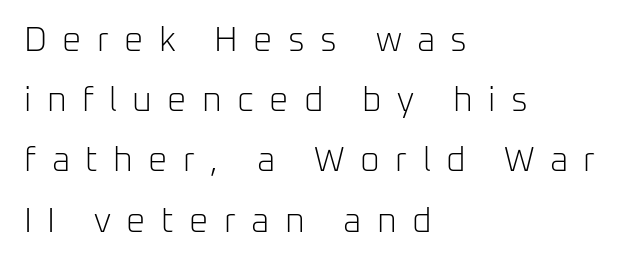
{"serif": "no", "italic": "no", "bold": "no", "weight": "light", "width": "normal", "stroke_contrast": "low", "x_height": "medium", "monospaced": "no", "underline": "no", "align": "left", "line_spacing_ratio": 1.77, "letter_spacing": "wide", "letter_spacing_em": 0.45, "glyph_px": 34}
